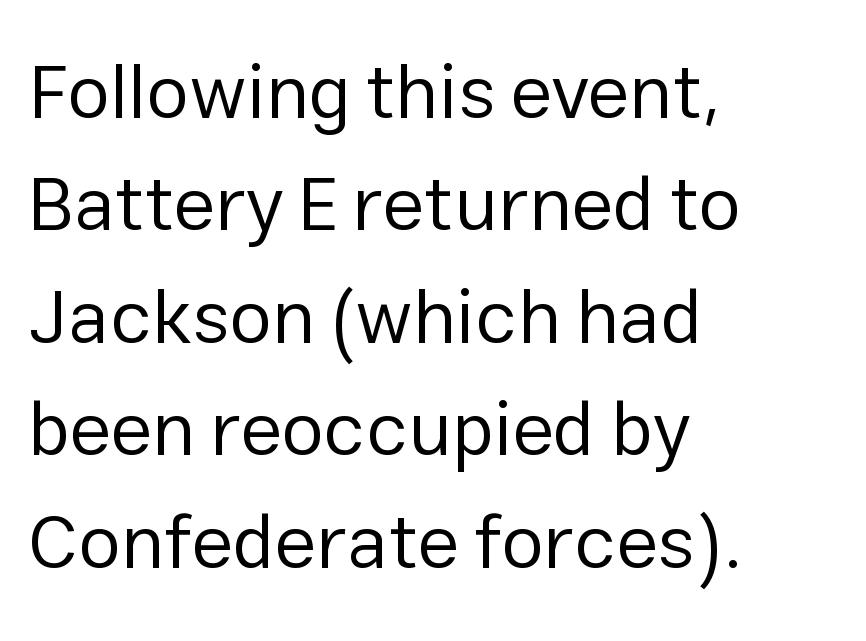
The image shows 76 px regular-weight sans-serif type, upright; set left-aligned, normal line spacing (1.48x), normal letter spacing, not underlined; low stroke contrast and a medium x-height.
